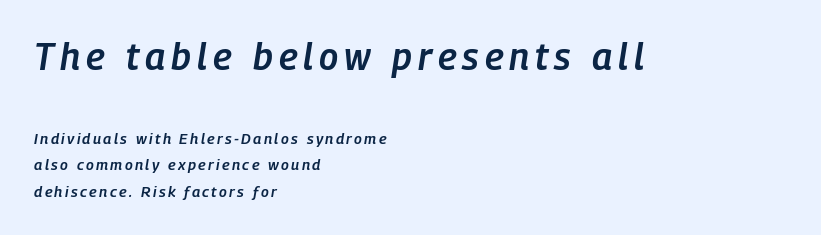
Q: Is the text bold? A: Semi-bold.
Q: Is the text italic (slanted)? A: Yes, it leans right by about 9 degrees.
Q: Is the text underlined? A: No.
Q: How is the paragraph aligned? A: Left-aligned.
Q: Which block of text is set in a larger size, the first (top) or the second (bottom)? A: The first (top) one.
Q: Width (condensed, normal, or wide)? A: Condensed.
Q: Stroke contrast? A: Low.
Q: x-height? A: Medium.
Q: Monospaced? A: No.
